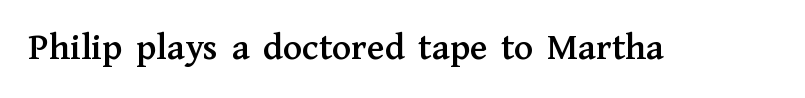
Q: Is the text italic (slanted)? A: No, it is upright.
Q: Is the typeface a serif or a sans-serif typeface? A: Serif.
Q: Is the text underlined? A: No.
Q: Is the spacing between letters normal or unusually wide? A: Normal.
Q: Width (condensed, normal, or wide)? A: Normal.
Q: Stroke contrast? A: Medium.
Q: x-height? A: Medium.
Q: Monospaced? A: No.
